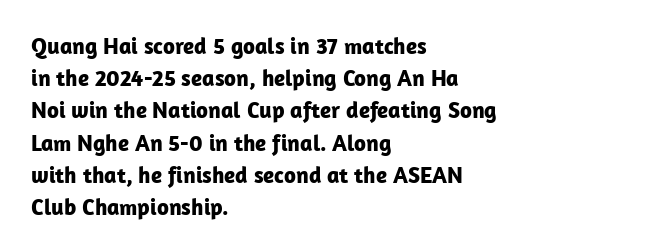
{"italic": "no", "bold": "yes", "underline": "no", "align": "left", "line_spacing": "normal", "line_spacing_ratio": 1.4, "letter_spacing": "normal", "letter_spacing_em": 0.0, "glyph_px": 23}
